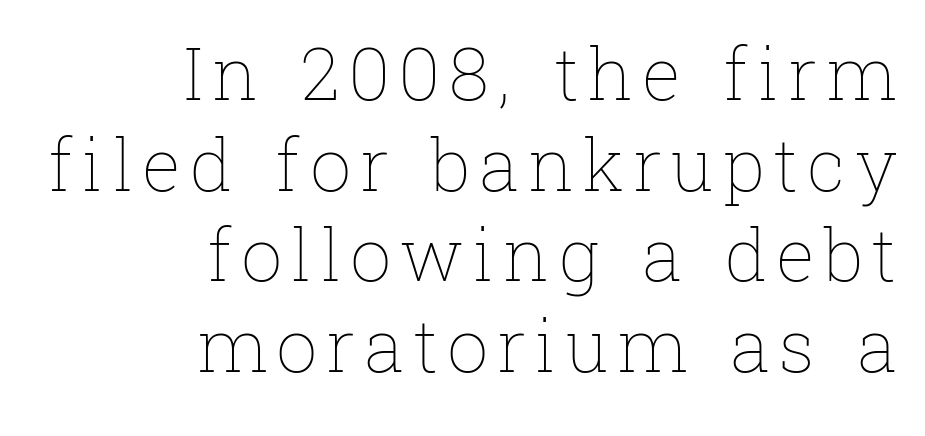
{"italic": "no", "bold": "no", "weight": "thin", "width": "normal", "stroke_contrast": "low", "x_height": "medium", "monospaced": "no", "underline": "no", "align": "right", "line_spacing_ratio": 1.24, "glyph_px": 73}
